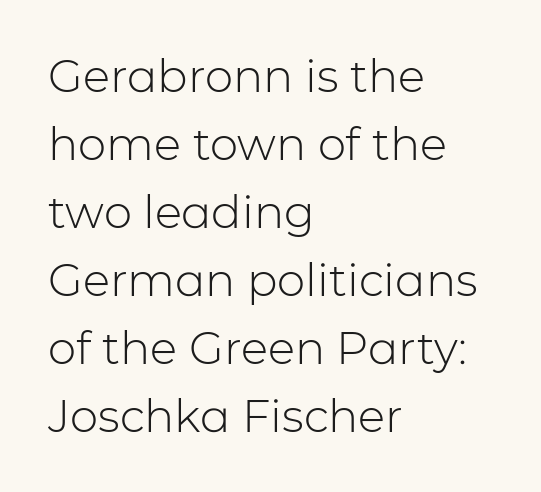
Q: Is the text bold? A: No.
Q: Is the text italic (slanted)? A: No, it is upright.
Q: Is the typeface a serif or a sans-serif typeface? A: Sans-serif.
Q: Is the text underlined? A: No.
Q: How is the paragraph aligned? A: Left-aligned.
Q: Is the spacing between letters normal or unusually wide? A: Normal.
Q: Is the spacing between lines tight, normal or loose? A: Normal.
Q: Width (condensed, normal, or wide)? A: Normal.
Q: Stroke contrast? A: Low.
Q: x-height? A: Medium.
Q: Monospaced? A: No.
